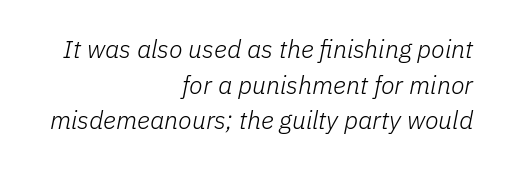
This rendering leaves character spacing at its baseline value. Compared with a typical body face, this is equally light or lighter still. The setting favours the right margin, as signatures and pull-quotes sometimes do. Underline: absent. Normally led — the rows are evenly, conventionally spaced.
